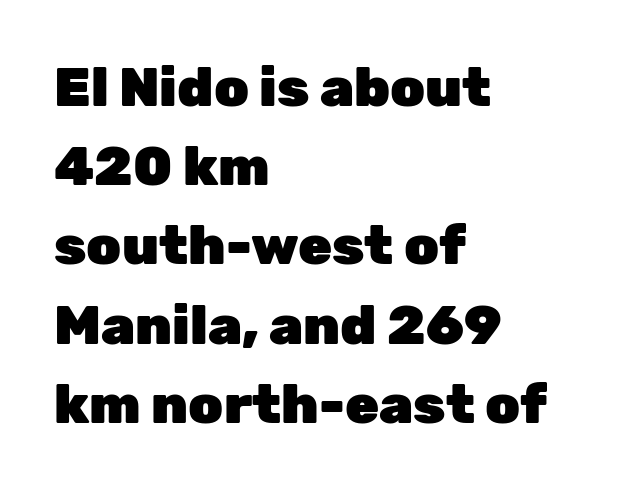
The image shows 55 px heavy sans-serif type, upright; set left-aligned, normal line spacing (1.44x), normal letter spacing, not underlined; low stroke contrast and a medium x-height.
